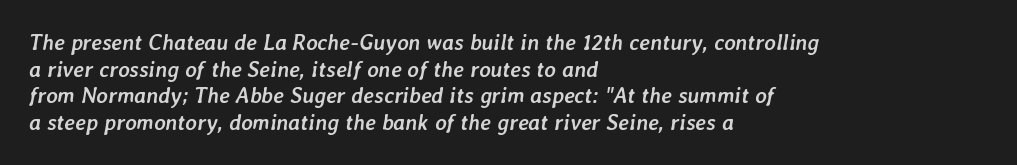
The image shows 22 px bold type, italic (leaning right); set left-aligned, line spacing 1.21x, normal letter spacing, not underlined.
